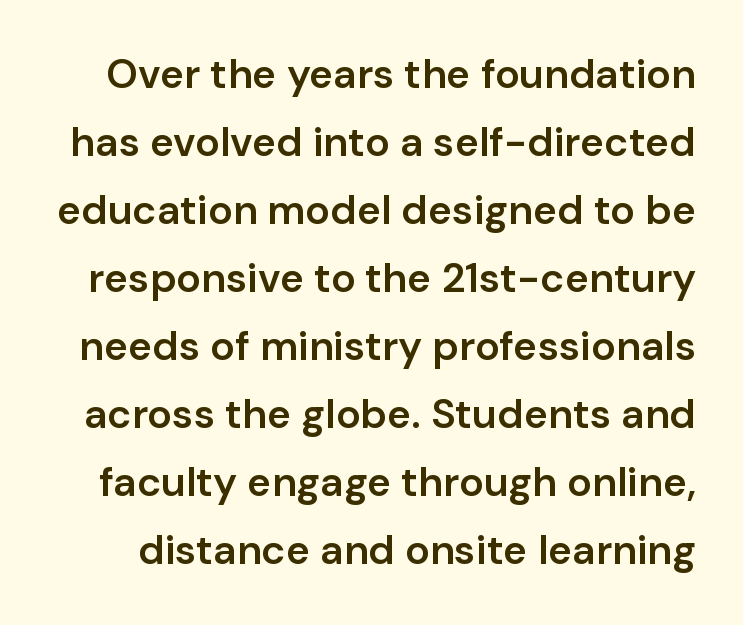
Each letter keeps its own natural width here, so spacing adapts to shape. The zone under the glyphs is completely vacant. The lettering stays uniformly vertical, giving the passage a roman look. The vertical gap from one line to the next is medium. The rendering shows plain stroke endings on the letterforms — a sans-serif design. Summary of weight: moderately heavy, a semibold.
